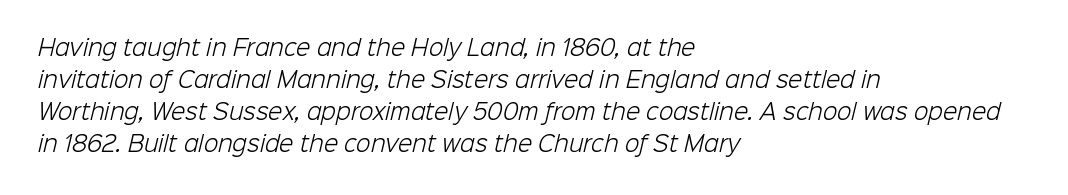
The image shows 21 px text type; set left-aligned, normal line spacing (1.53x), normal letter spacing, not underlined.
